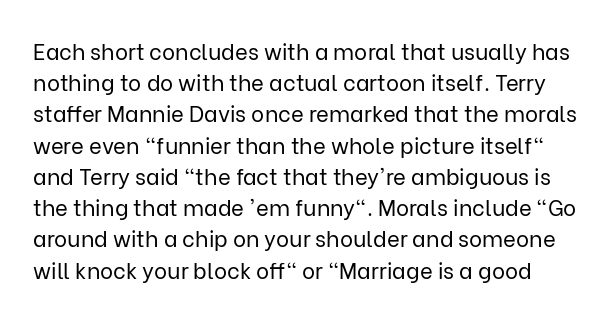
{"italic": "no", "bold": "no", "underline": "no", "line_spacing": "normal", "line_spacing_ratio": 1.42, "letter_spacing": "normal", "letter_spacing_em": 0.0, "glyph_px": 22}
